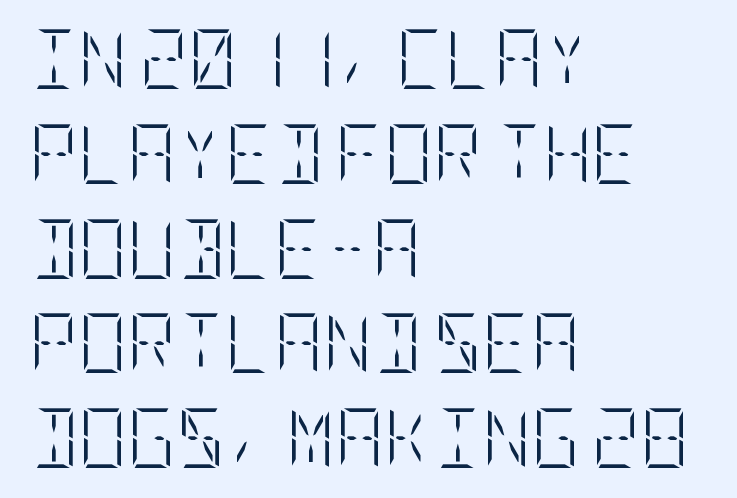
Here the glyphs are tracked normally, forming tight word shapes. Glance below the letters and you will spot only blank space. The face looks like a standard text weight, possibly lighter. Tall strokes in this sample are plumb rather than angled. Layout note: lines flush left. The designer left line spacing at the default.
